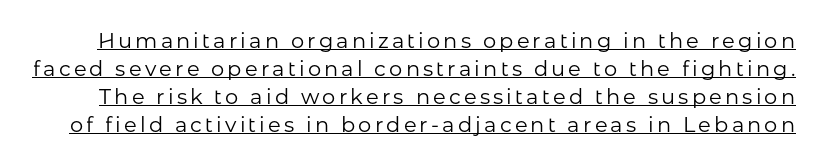
Q: Is the text bold? A: No.
Q: Is the text italic (slanted)? A: No, it is upright.
Q: Is the text underlined? A: Yes.
Q: Is the spacing between lines tight, normal or loose? A: Normal.
